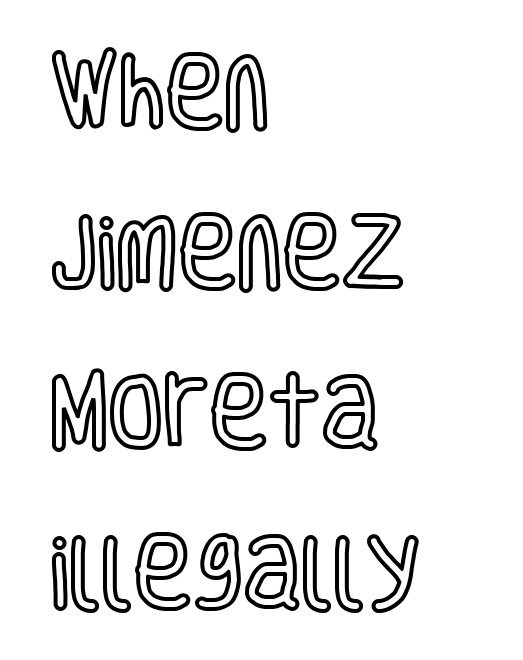
Note the varied advance widths — an 'i' is clearly narrower than an 'm'. Tall strokes in this sample are plumb rather than angled. Whoever set this chose breathing room over compactness in the vertical rhythm. Casual observation: everything's shoved over to the left. The words here are not underlined. The line texture is even and compact thanks to regular tracking.
